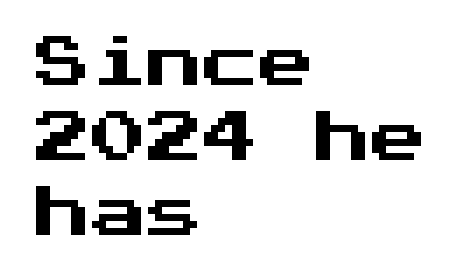
Q: Is the text italic (slanted)? A: No, it is upright.
Q: Is the typeface a serif or a sans-serif typeface? A: Sans-serif.
Q: Is the text underlined? A: No.
Q: How is the paragraph aligned? A: Left-aligned.
Q: Is the spacing between letters normal or unusually wide? A: Normal.
Q: Is the spacing between lines tight, normal or loose? A: Normal.
Q: Width (condensed, normal, or wide)? A: Normal.
Q: Stroke contrast? A: Medium.
Q: x-height? A: Medium.
Q: Monospaced? A: Yes.
